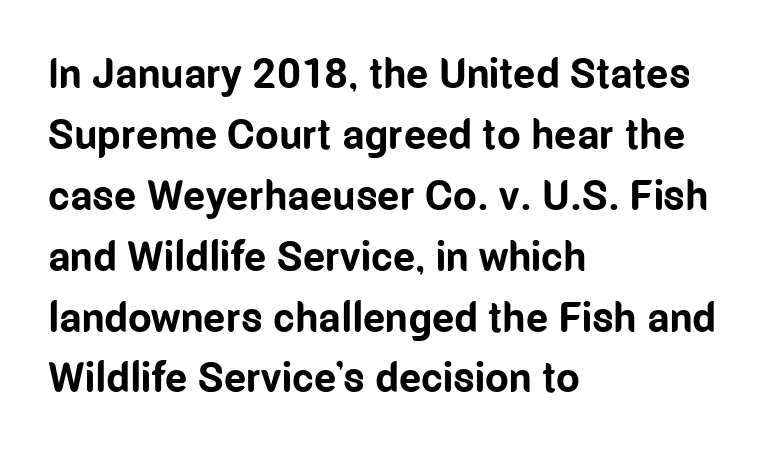
Characters remain perfectly vertical along every line. What weight is shown? A full bold with thick strokes. The face used here is a sans, in the tradition of grotesques and geometrics. Caption: standard tracking, unaltered. Check under the words: just untouched page.
